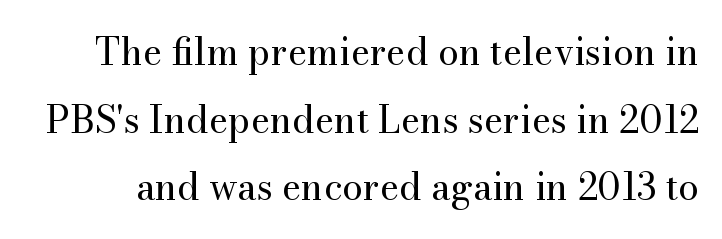
Q: Is the text bold? A: No.
Q: Is the text italic (slanted)? A: No, it is upright.
Q: Is the typeface a serif or a sans-serif typeface? A: Serif.
Q: Is the text underlined? A: No.
Q: Is the spacing between letters normal or unusually wide? A: Normal.
Q: Width (condensed, normal, or wide)? A: Normal.
Q: Stroke contrast? A: Medium.
Q: x-height? A: Small.
Q: Monospaced? A: No.
